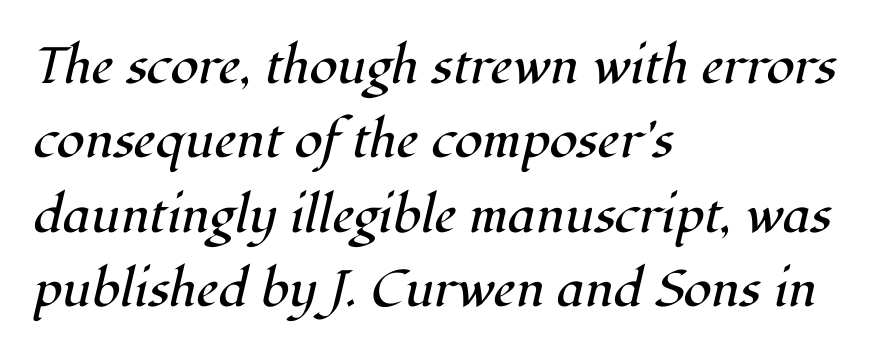
Each letter keeps its own natural width here, so spacing adapts to shape. The glyphs in this specimen are seriffed. Each word holds together tightly as a unit, with standard inter-letter gaps. Caption: face not bold, strokes unweighted. The leading is moderate, giving the passage an even texture.
